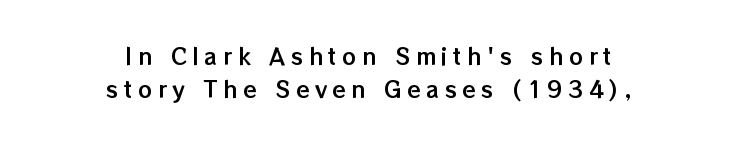
The image shows 22 px text type, upright; set centered, normal line spacing (1.52x), unusually wide letter spacing (+0.25 em), not underlined.
